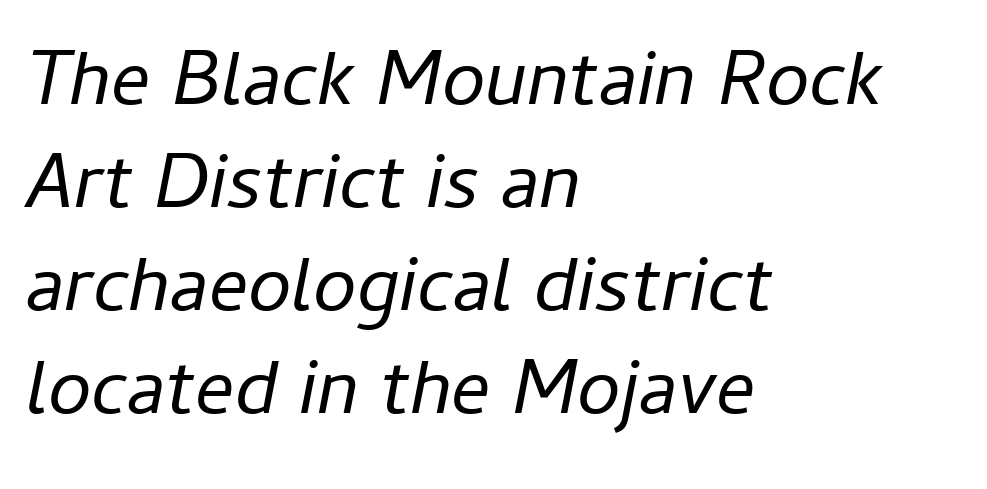
The image shows 78 px regular-weight type, italic (leaning right); set left-aligned, normal line spacing (1.32x), normal letter spacing, not underlined; low stroke contrast and a medium x-height.
